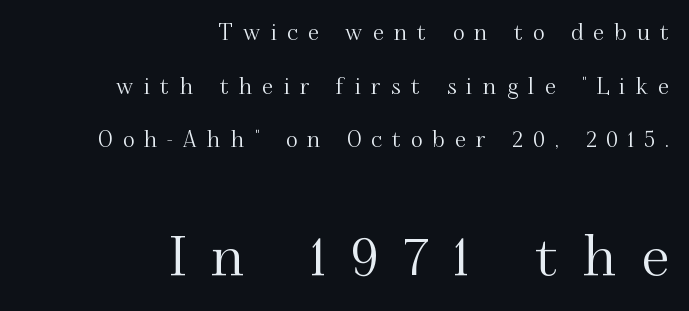
Line endings align vertically; line beginnings do not. Type style note: has serifs. Here the second block reads like a headline and the first like body copy. The line-height multiplier appears high, well above default. You could not count columns in this text — the font is proportionally spaced. Between one letter and the next there's a generous, obvious gap.
